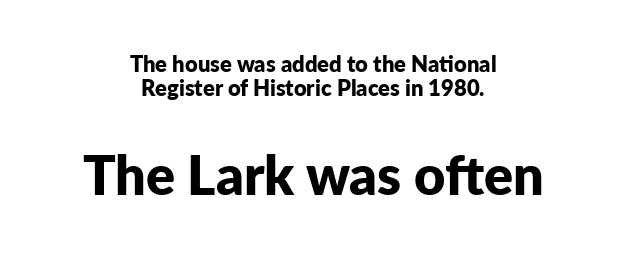
Does the bottom block carry the larger type? Yes, it does. Posture: vertical. A full-strength bold gives these letters their thick strokes. Note the varied advance widths — an 'i' is clearly narrower than an 'm'. Reading down the column, the eye jumps only a short way to each next line. Horizontally, the lines are justified to the midpoint only.
